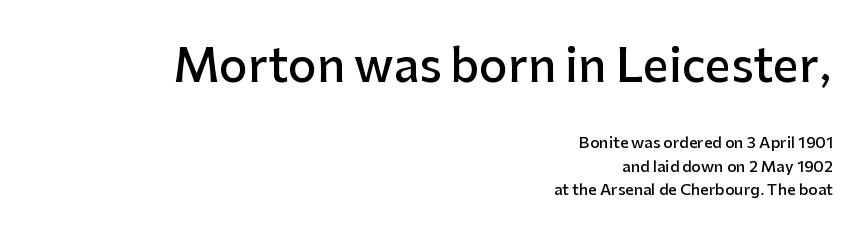
{"serif": "no", "italic": "no", "bold": "semi", "weight": "semibold", "width": "normal", "stroke_contrast": "low", "x_height": "medium", "monospaced": "no", "underline": "no", "align": "right", "line_spacing": "normal", "line_spacing_ratio": 1.56, "letter_spacing": "normal", "letter_spacing_em": 0.0, "larger_block": "first", "size_ratio": 3.0, "glyph_px": 45}
